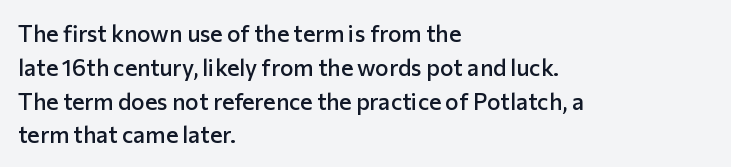
{"italic": "no", "bold": "semi", "underline": "no", "align": "left", "line_spacing": "normal", "line_spacing_ratio": 1.47, "letter_spacing": "normal", "letter_spacing_em": 0.0, "glyph_px": 23}
